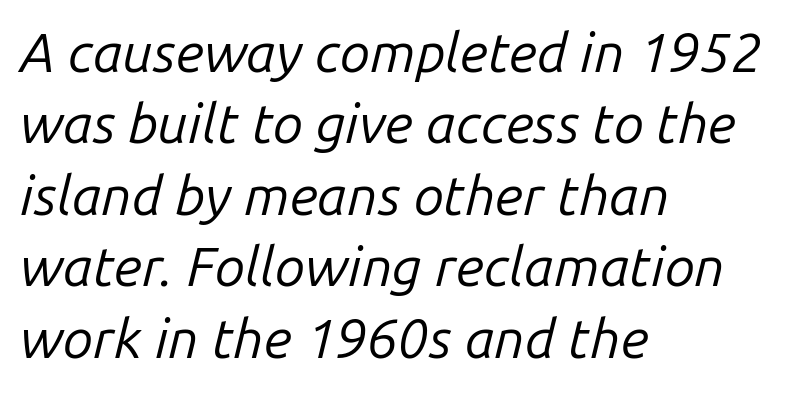
{"italic": "yes", "lean": "right", "slant_degrees": 14, "bold": "no", "weight": "regular", "width": "normal", "stroke_contrast": "low", "x_height": "medium", "monospaced": "no", "underline": "no", "align": "left", "line_spacing": "normal", "line_spacing_ratio": 1.3, "letter_spacing": "normal", "letter_spacing_em": 0.0, "glyph_px": 55}
